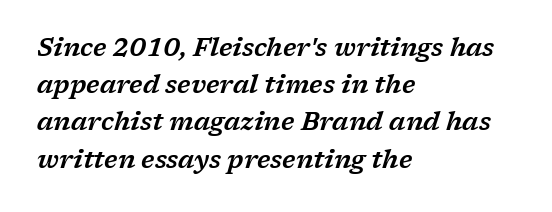
Q: Is the text italic (slanted)? A: Yes, it leans right by about 17 degrees.
Q: Is the text underlined? A: No.
Q: How is the paragraph aligned? A: Left-aligned.
Q: Is the spacing between letters normal or unusually wide? A: Normal.
Q: Is the spacing between lines tight, normal or loose? A: Normal.
